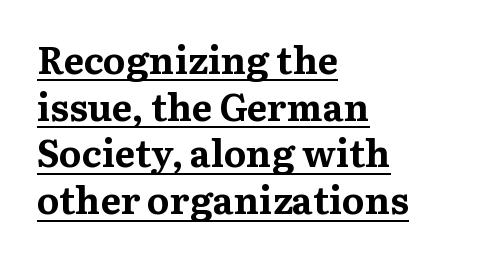
The image shows 38 px bold serif type, upright; set left-aligned, line spacing 1.23x, normal letter spacing, underlined; medium stroke contrast and a medium x-height.
